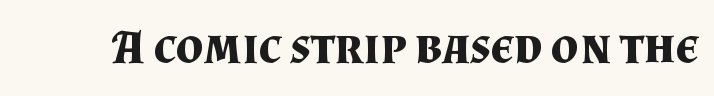
The image shows 49 px bold serif type, upright; set normal letter spacing, not underlined; medium stroke contrast and a small x-height.
